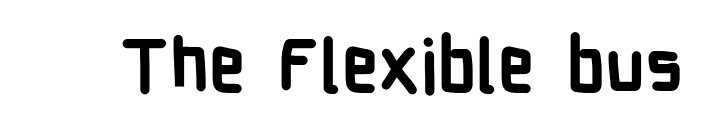
{"serif": "no", "italic": "no", "bold": "yes", "weight": "bold", "width": "condensed", "stroke_contrast": "low", "x_height": "medium", "monospaced": "no", "underline": "no", "letter_spacing": "normal", "letter_spacing_em": 0.0, "glyph_px": 72}
